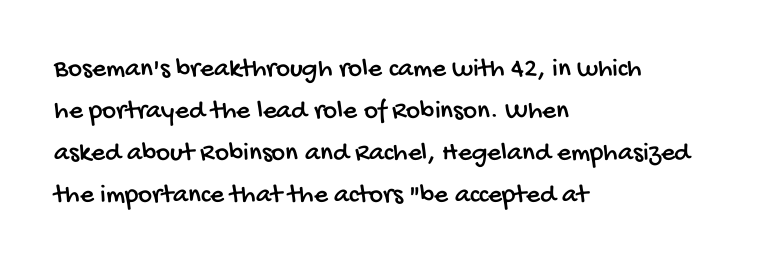
Q: Is the text underlined? A: No.
Q: How is the paragraph aligned? A: Left-aligned.
Q: Is the spacing between letters normal or unusually wide? A: Normal.
Q: Is the spacing between lines tight, normal or loose? A: Normal.
